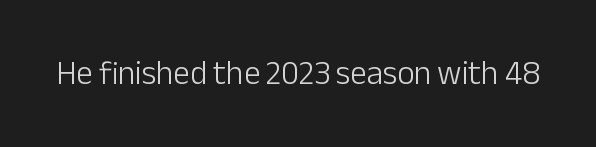
Q: Is the text bold? A: No.
Q: Is the text italic (slanted)? A: No, it is upright.
Q: Is the typeface a serif or a sans-serif typeface? A: Sans-serif.
Q: Is the text underlined? A: No.
Q: Is the spacing between letters normal or unusually wide? A: Normal.
Q: Width (condensed, normal, or wide)? A: Normal.
Q: Stroke contrast? A: Low.
Q: x-height? A: Medium.
Q: Monospaced? A: No.
